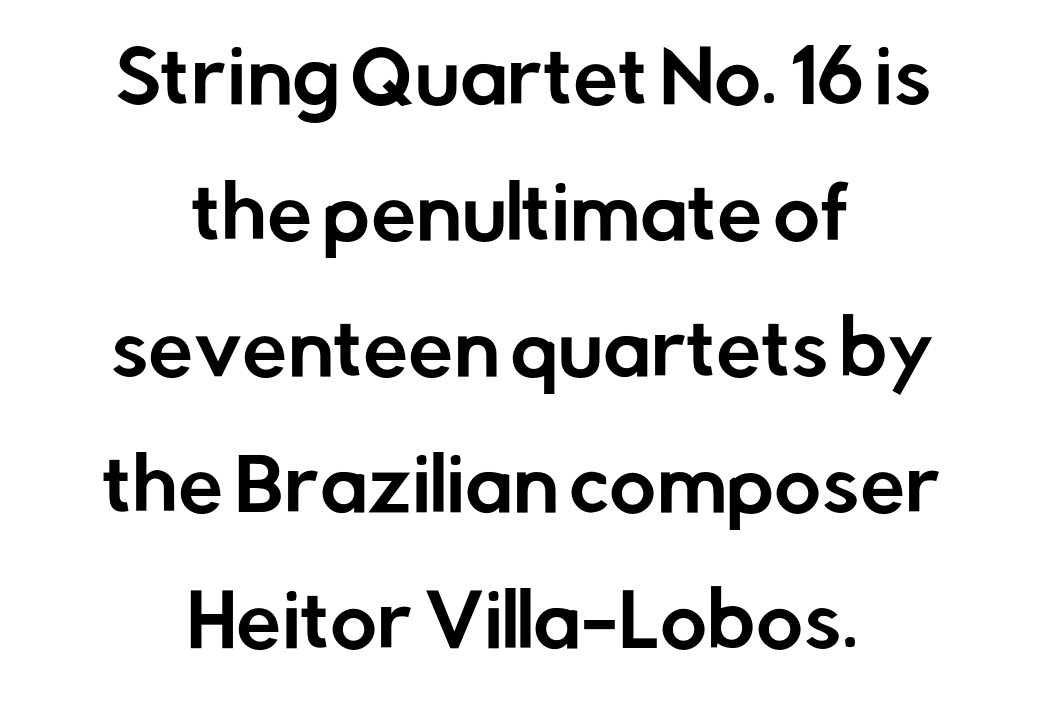
The image shows 72 px sans-serif type, upright; set centered, line spacing 1.89x, normal letter spacing, not underlined; low stroke contrast and a medium x-height.
